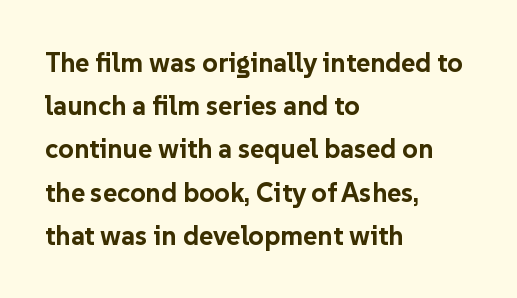
The image shows 27 px bold type, upright; set left-aligned, normal line spacing (1.6x), normal letter spacing, not underlined.
